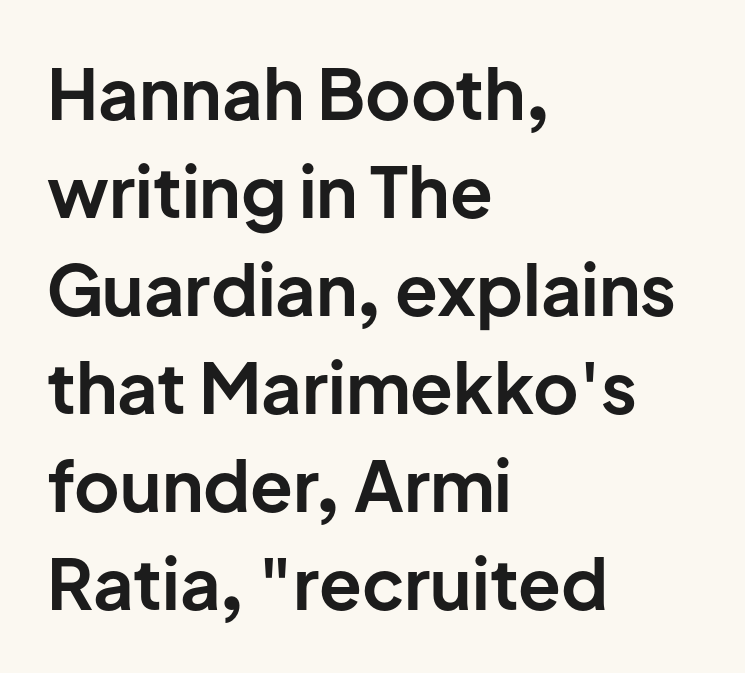
Q: Is the text bold? A: Yes.
Q: Is the text italic (slanted)? A: No, it is upright.
Q: Is the typeface a serif or a sans-serif typeface? A: Sans-serif.
Q: Is the text underlined? A: No.
Q: How is the paragraph aligned? A: Left-aligned.
Q: Is the spacing between letters normal or unusually wide? A: Normal.
Q: Is the spacing between lines tight, normal or loose? A: Normal.
Q: Width (condensed, normal, or wide)? A: Normal.
Q: Stroke contrast? A: Low.
Q: x-height? A: Medium.
Q: Monospaced? A: No.
